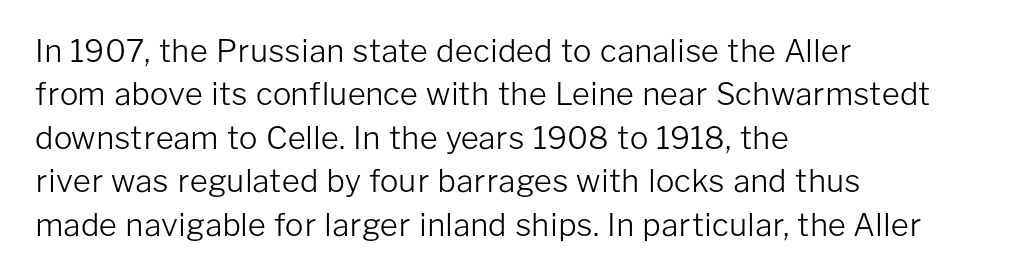
Q: Is the text bold? A: No.
Q: Is the text italic (slanted)? A: No, it is upright.
Q: Is the typeface a serif or a sans-serif typeface? A: Sans-serif.
Q: Is the text underlined? A: No.
Q: How is the paragraph aligned? A: Left-aligned.
Q: Is the spacing between letters normal or unusually wide? A: Normal.
Q: Is the spacing between lines tight, normal or loose? A: Normal.
Q: Width (condensed, normal, or wide)? A: Normal.
Q: Stroke contrast? A: Low.
Q: x-height? A: Medium.
Q: Monospaced? A: No.
